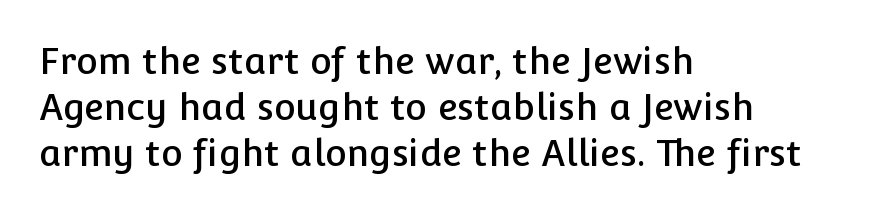
The letters carry no serifs — their stems end cleanly without finishing strokes. Vertical strokes here are truly vertical. Bare-footed words on every line. Nothing unusual about the tracking: characters are spaced as the font intends. If you drew a ruler down the left edge, every line would touch it. These lines are rendered in a variable-pitch font.
